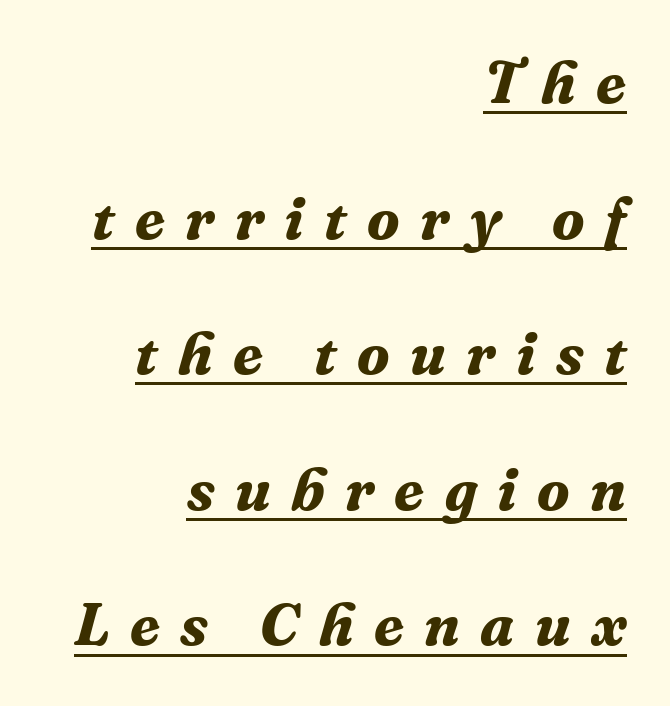
Q: Is the text bold? A: Yes.
Q: Is the text italic (slanted)? A: Yes, it leans right by about 16 degrees.
Q: Is the typeface a serif or a sans-serif typeface? A: Serif.
Q: Is the text underlined? A: Yes.
Q: How is the paragraph aligned? A: Right-aligned.
Q: Is the spacing between letters normal or unusually wide? A: Unusually wide.
Q: Is the spacing between lines tight, normal or loose? A: Loose.
Q: Width (condensed, normal, or wide)? A: Normal.
Q: Stroke contrast? A: Medium.
Q: x-height? A: Medium.
Q: Monospaced? A: No.
